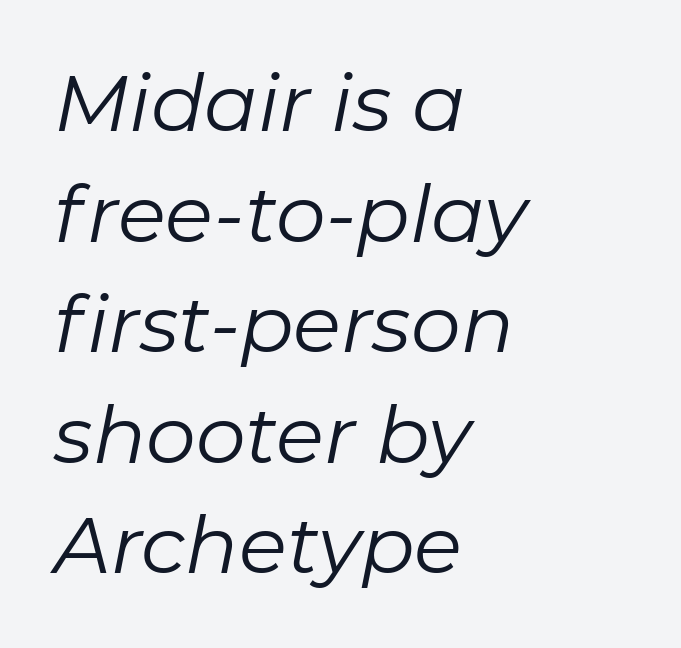
Q: Is the text bold? A: No.
Q: Is the text italic (slanted)? A: Yes, it leans right by about 11 degrees.
Q: Is the text underlined? A: No.
Q: How is the paragraph aligned? A: Left-aligned.
Q: Is the spacing between letters normal or unusually wide? A: Normal.
Q: Is the spacing between lines tight, normal or loose? A: Normal.
Q: Width (condensed, normal, or wide)? A: Normal.
Q: Stroke contrast? A: Low.
Q: x-height? A: Medium.
Q: Monospaced? A: No.
